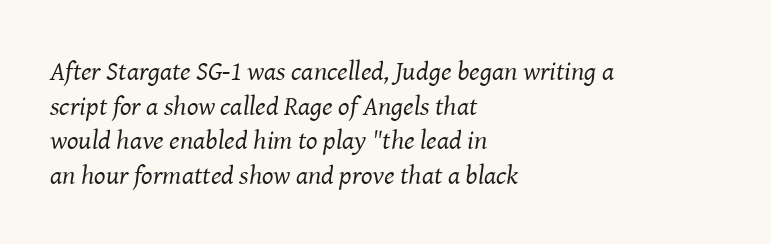
Q: Is the text bold? A: No.
Q: Is the text italic (slanted)? A: Yes, it leans right by about 8 degrees.
Q: Is the text underlined? A: No.
Q: How is the paragraph aligned? A: Left-aligned.
Q: Is the spacing between letters normal or unusually wide? A: Normal.
Q: Is the spacing between lines tight, normal or loose? A: Normal.
